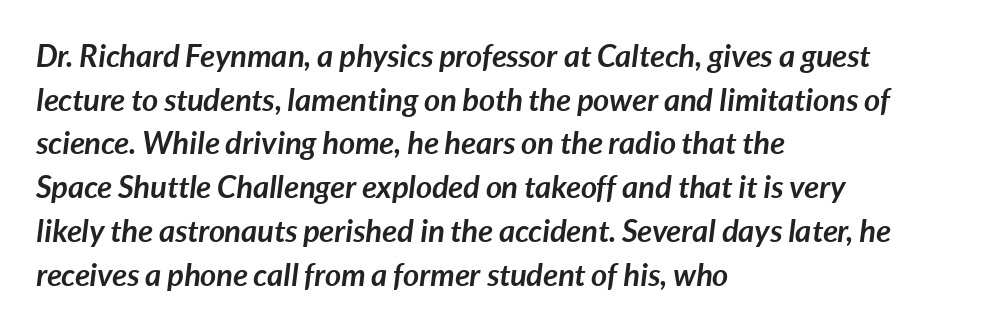
The glyphs are unaccompanied by any horizontal stroke below them. Summary of vertical rhythm: regular, with standard interline spacing. Emphasis by weight is at full strength: bold. The letters are slanted; this is an italic face. Left-aligned paragraph, ragged on the right.
